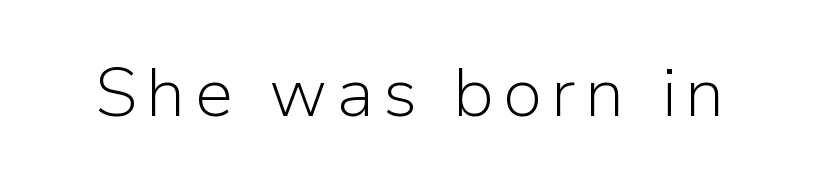
Q: Is the text bold? A: No.
Q: Is the text italic (slanted)? A: No, it is upright.
Q: Is the typeface a serif or a sans-serif typeface? A: Sans-serif.
Q: Is the text underlined? A: No.
Q: Width (condensed, normal, or wide)? A: Normal.
Q: Stroke contrast? A: Low.
Q: x-height? A: Medium.
Q: Monospaced? A: No.
